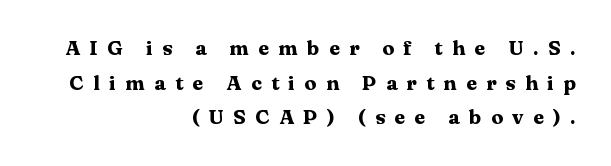
{"italic": "no", "bold": "yes", "underline": "no", "align": "right", "line_spacing_ratio": 1.73, "letter_spacing": "wide", "letter_spacing_em": 0.47, "glyph_px": 20}
